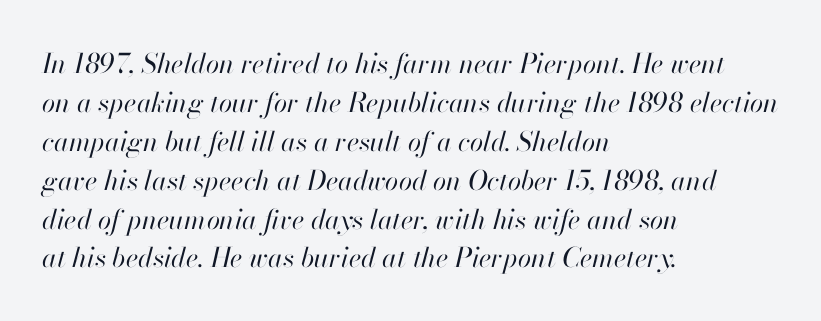
{"italic": "yes", "lean": "right", "slant_degrees": 13, "bold": "no", "underline": "no", "align": "left", "line_spacing": "normal", "line_spacing_ratio": 1.44, "letter_spacing": "normal", "letter_spacing_em": 0.0, "glyph_px": 27}
